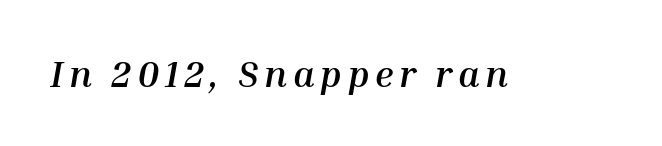
{"italic": "yes", "lean": "right", "slant_degrees": 10, "bold": "yes", "weight": "semibold", "width": "normal", "stroke_contrast": "medium", "x_height": "medium", "monospaced": "no", "underline": "no", "glyph_px": 37}
